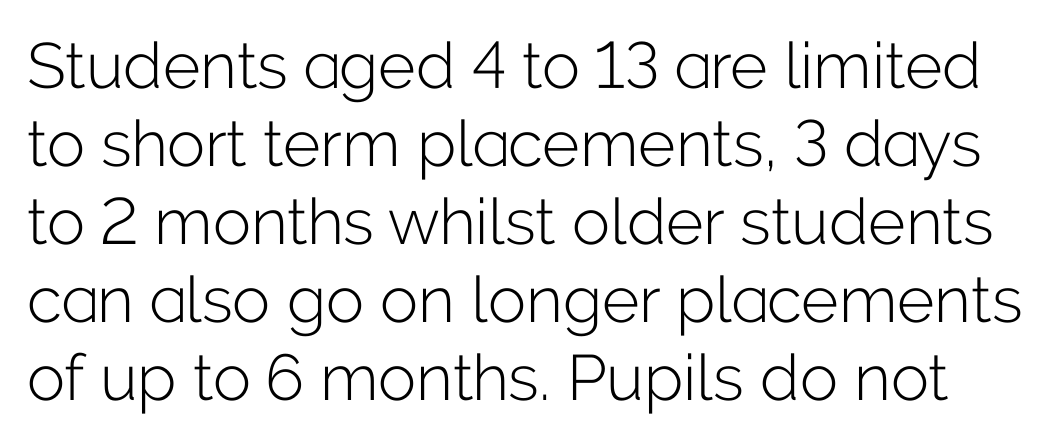
{"serif": "no", "italic": "no", "bold": "no", "weight": "light", "width": "normal", "stroke_contrast": "low", "x_height": "medium", "monospaced": "no", "underline": "no", "line_spacing_ratio": 1.22, "letter_spacing": "normal", "letter_spacing_em": 0.0, "glyph_px": 64}
